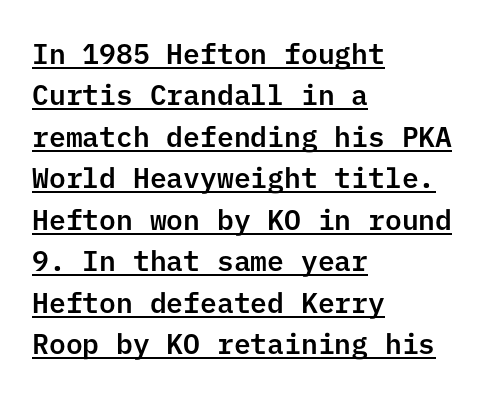
Leading matches the norm, producing a regular column. Observe the absence of serifs on each vertical stroke in this sample. Posture: vertical. These lines stack with their left ends in a neat column.
